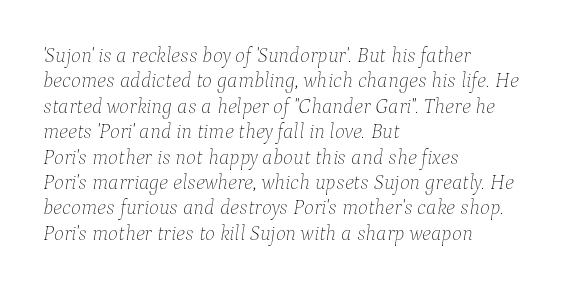
Q: Is the text bold? A: No.
Q: Is the text italic (slanted)? A: Yes, it leans right by about 9 degrees.
Q: Is the text underlined? A: No.
Q: How is the paragraph aligned? A: Left-aligned.
Q: Is the spacing between letters normal or unusually wide? A: Normal.
